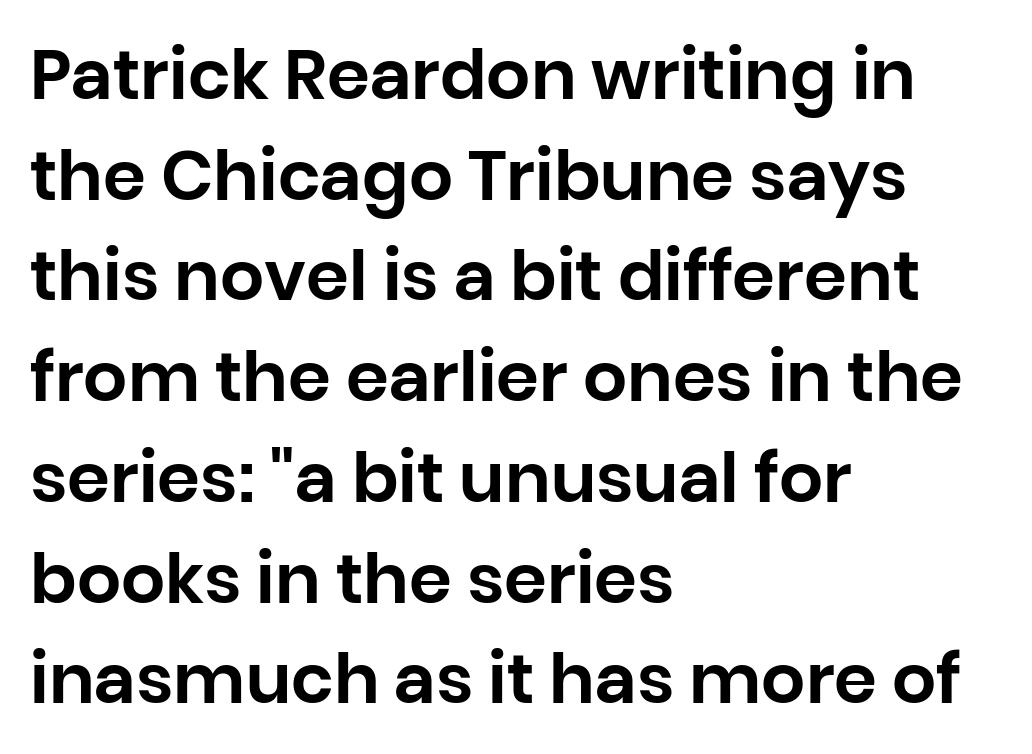
Q: Is the text italic (slanted)? A: No, it is upright.
Q: Is the typeface a serif or a sans-serif typeface? A: Sans-serif.
Q: Is the text underlined? A: No.
Q: How is the paragraph aligned? A: Left-aligned.
Q: Is the spacing between letters normal or unusually wide? A: Normal.
Q: Is the spacing between lines tight, normal or loose? A: Normal.
Q: Width (condensed, normal, or wide)? A: Normal.
Q: Stroke contrast? A: Low.
Q: x-height? A: Large.
Q: Monospaced? A: No.
